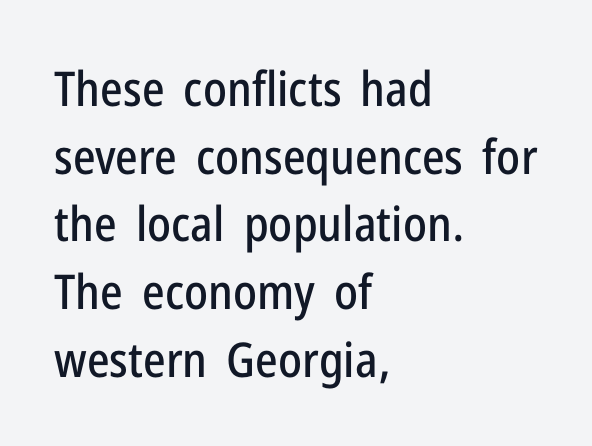
{"serif": "no", "italic": "no", "width": "condensed", "stroke_contrast": "low", "x_height": "medium", "monospaced": "no", "underline": "no", "align": "left", "line_spacing": "normal", "line_spacing_ratio": 1.41, "letter_spacing": "normal", "letter_spacing_em": 0.0, "glyph_px": 48}
